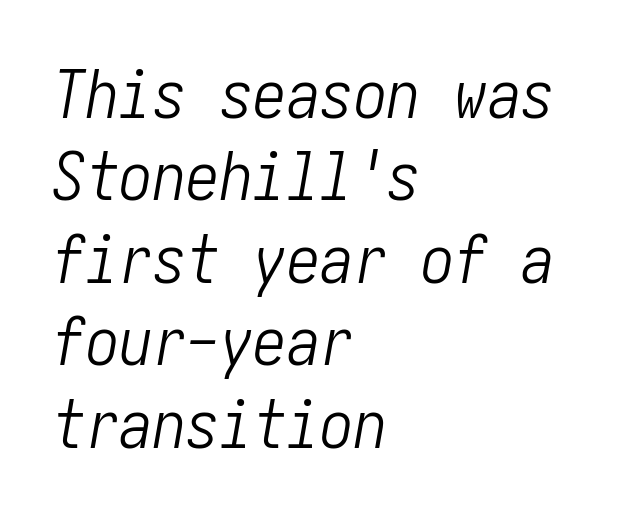
Q: Is the text bold? A: No.
Q: Is the text italic (slanted)? A: Yes, it leans right by about 10 degrees.
Q: Is the text underlined? A: No.
Q: How is the paragraph aligned? A: Left-aligned.
Q: Is the spacing between letters normal or unusually wide? A: Normal.
Q: Width (condensed, normal, or wide)? A: Condensed.
Q: Stroke contrast? A: Low.
Q: x-height? A: Medium.
